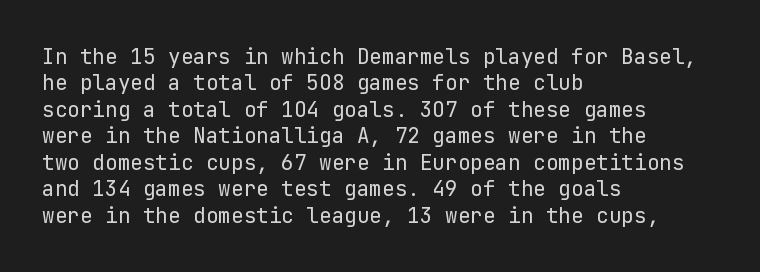
Q: Is the text bold? A: No.
Q: Is the text italic (slanted)? A: No, it is upright.
Q: Is the text underlined? A: No.
Q: How is the paragraph aligned? A: Left-aligned.
Q: Is the spacing between letters normal or unusually wide? A: Normal.
Q: Is the spacing between lines tight, normal or loose? A: Normal.
